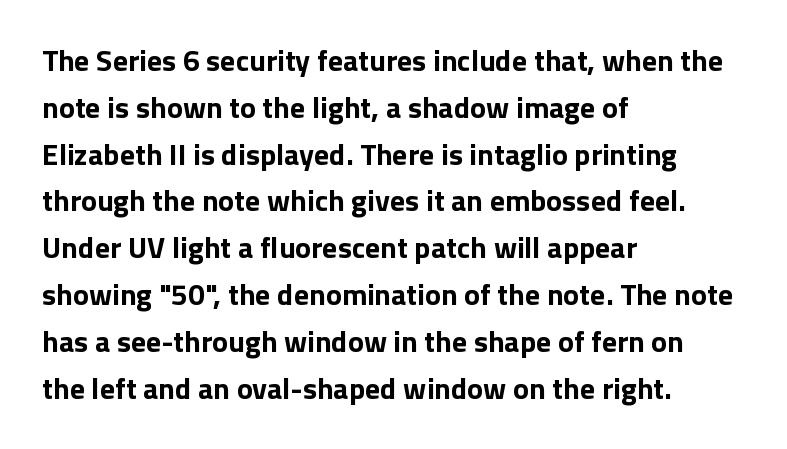
The image shows 30 px bold sans-serif type, upright; set left-aligned, normal line spacing (1.56x), normal letter spacing, not underlined; low stroke contrast and a medium x-height.
